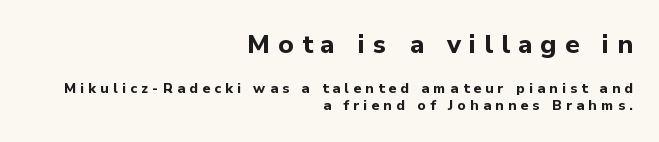
Q: Is the text bold? A: Yes.
Q: Is the text italic (slanted)? A: No, it is upright.
Q: Is the text underlined? A: No.
Q: How is the paragraph aligned? A: Right-aligned.
Q: Is the spacing between letters normal or unusually wide? A: Unusually wide.
Q: Which block of text is set in a larger size, the first (top) or the second (bottom)? A: The first (top) one.
